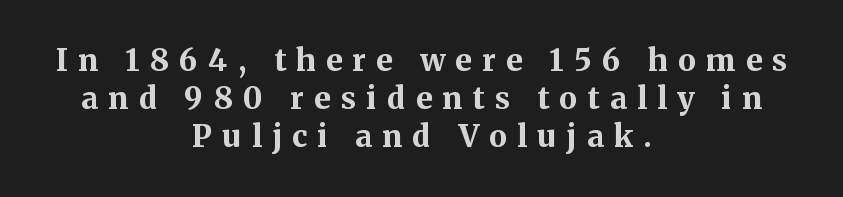
Q: Is the text bold? A: Yes.
Q: Is the text italic (slanted)? A: No, it is upright.
Q: Is the typeface a serif or a sans-serif typeface? A: Serif.
Q: Is the text underlined? A: No.
Q: How is the paragraph aligned? A: Centered.
Q: Is the spacing between letters normal or unusually wide? A: Unusually wide.
Q: Is the spacing between lines tight, normal or loose? A: Normal.
Q: Width (condensed, normal, or wide)? A: Normal.
Q: Stroke contrast? A: Medium.
Q: x-height? A: Medium.
Q: Monospaced? A: No.
